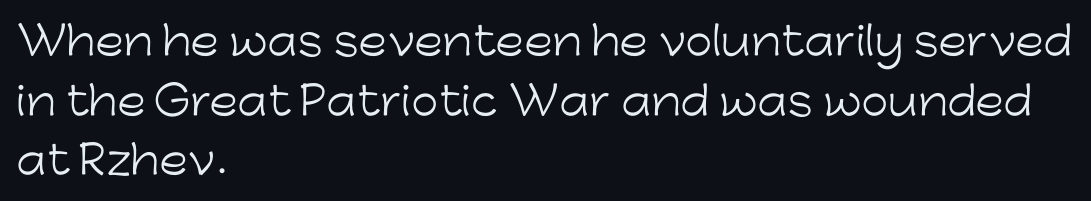
{"serif": "no", "italic": "no", "bold": "no", "weight": "light", "width": "normal", "stroke_contrast": "low", "x_height": "medium", "monospaced": "no", "underline": "no", "align": "left", "line_spacing": "normal", "line_spacing_ratio": 1.53, "letter_spacing": "normal", "letter_spacing_em": 0.0, "glyph_px": 39}
